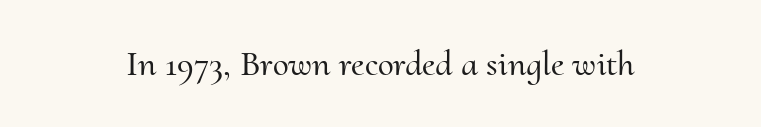
{"serif": "yes", "italic": "no", "width": "normal", "stroke_contrast": "medium", "x_height": "small", "monospaced": "no", "underline": "no", "align": "center", "letter_spacing": "normal", "letter_spacing_em": 0.0, "glyph_px": 36}
